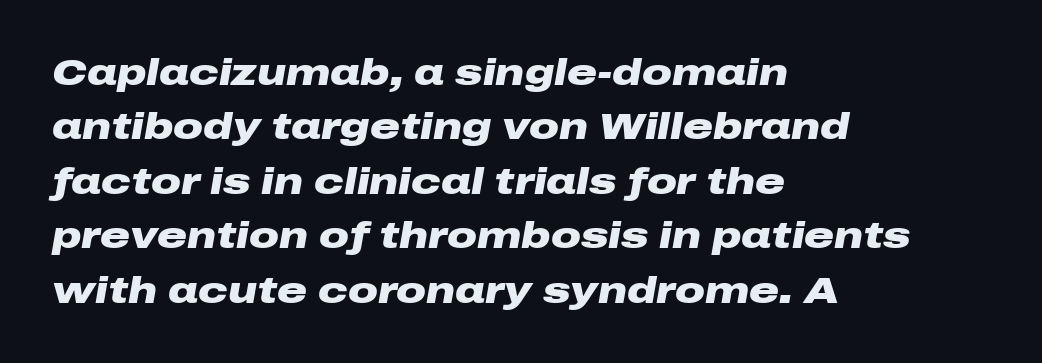
{"italic": "yes", "lean": "right", "slant_degrees": 10, "bold": "yes", "weight": "heavy", "width": "wide", "stroke_contrast": "low", "x_height": "medium", "monospaced": "no", "underline": "no", "align": "left", "line_spacing": "normal", "line_spacing_ratio": 1.47, "letter_spacing": "normal", "letter_spacing_em": 0.0, "glyph_px": 37}
